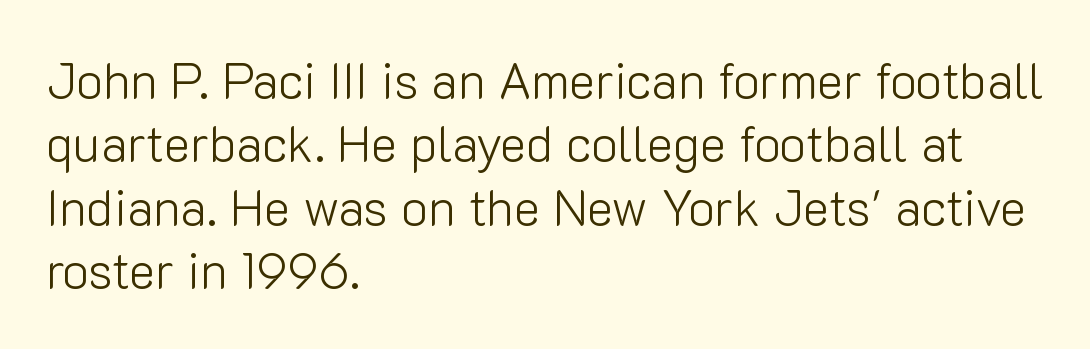
Q: Is the text bold? A: No.
Q: Is the text italic (slanted)? A: No, it is upright.
Q: Is the typeface a serif or a sans-serif typeface? A: Sans-serif.
Q: Is the text underlined? A: No.
Q: How is the paragraph aligned? A: Left-aligned.
Q: Is the spacing between letters normal or unusually wide? A: Normal.
Q: Is the spacing between lines tight, normal or loose? A: Normal.
Q: Width (condensed, normal, or wide)? A: Normal.
Q: Stroke contrast? A: Low.
Q: x-height? A: Medium.
Q: Monospaced? A: No.
